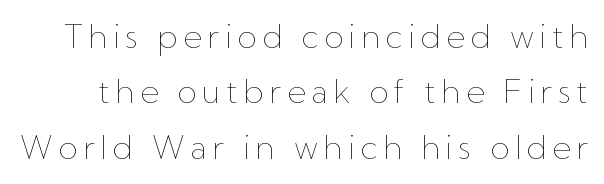
The image shows 32 px thin type, upright; set line spacing 1.73x, not underlined; low stroke contrast and a medium x-height.
